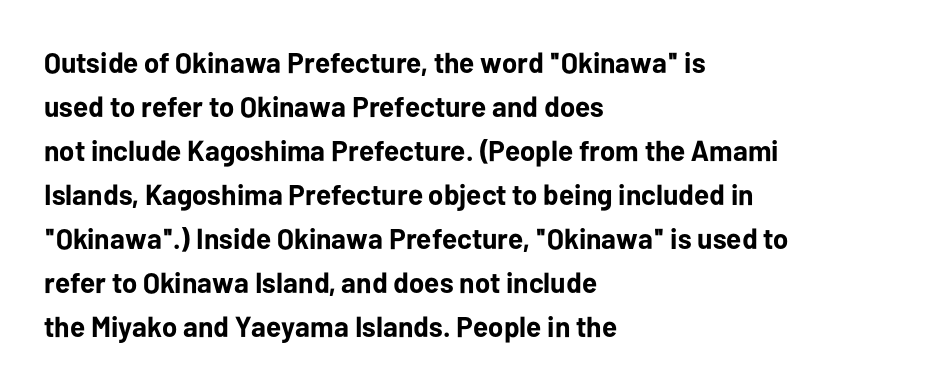
The image shows 29 px bold sans-serif type, upright; set left-aligned, normal line spacing (1.52x), normal letter spacing, not underlined; low stroke contrast and a medium x-height.
